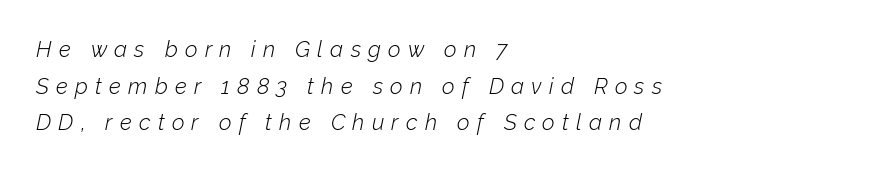
Q: Is the text bold? A: No.
Q: Is the text italic (slanted)? A: Yes, it leans right by about 12 degrees.
Q: Is the text underlined? A: No.
Q: How is the paragraph aligned? A: Left-aligned.
Q: Is the spacing between letters normal or unusually wide? A: Unusually wide.
Q: Is the spacing between lines tight, normal or loose? A: Normal.
